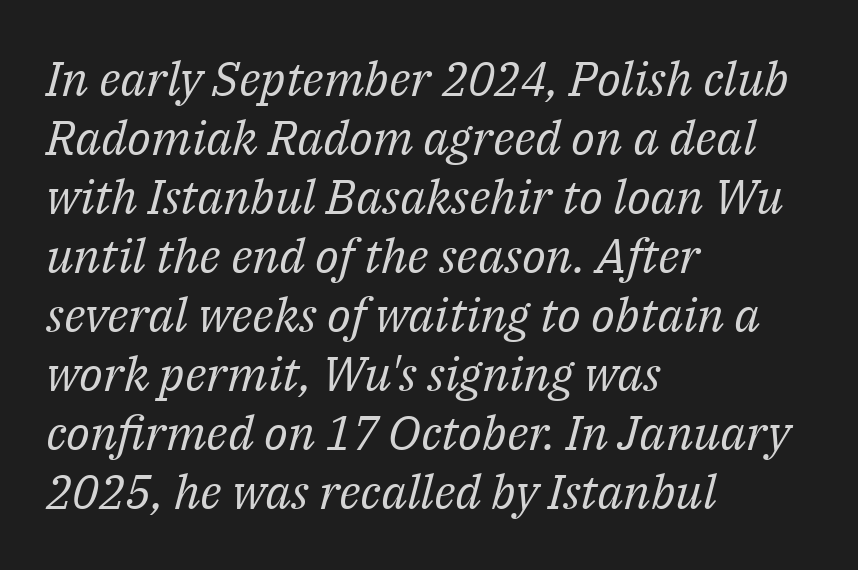
Glyph-to-glyph distance matches everyday printed text. You could not count columns in this text — the font is proportionally spaced. The face used here is seriffed, in the tradition of book romans. The ragged edge is on the right, which tells us the setting is flush left. The strip under each line holds only bare page.
